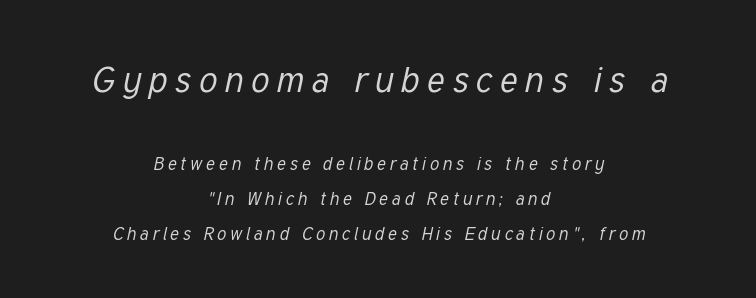
{"italic": "yes", "lean": "right", "slant_degrees": 12, "bold": "no", "weight": "regular", "width": "condensed", "stroke_contrast": "low", "x_height": "medium", "monospaced": "no", "underline": "no", "align": "center", "line_spacing": "loose", "line_spacing_ratio": 1.95, "letter_spacing": "wide", "letter_spacing_em": 0.21, "larger_block": "first", "size_ratio": 2.0, "glyph_px": 36}
